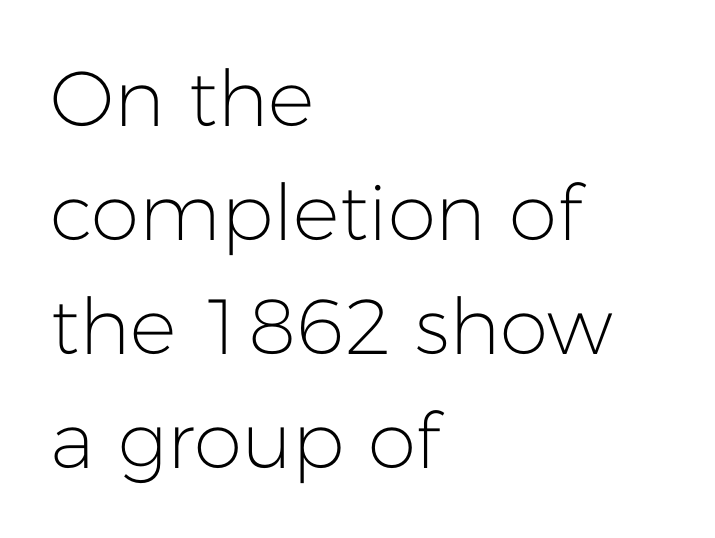
Q: Is the text bold? A: No.
Q: Is the text italic (slanted)? A: No, it is upright.
Q: Is the typeface a serif or a sans-serif typeface? A: Sans-serif.
Q: Is the text underlined? A: No.
Q: How is the paragraph aligned? A: Left-aligned.
Q: Is the spacing between letters normal or unusually wide? A: Normal.
Q: Is the spacing between lines tight, normal or loose? A: Normal.
Q: Width (condensed, normal, or wide)? A: Normal.
Q: Stroke contrast? A: Low.
Q: x-height? A: Medium.
Q: Monospaced? A: No.
